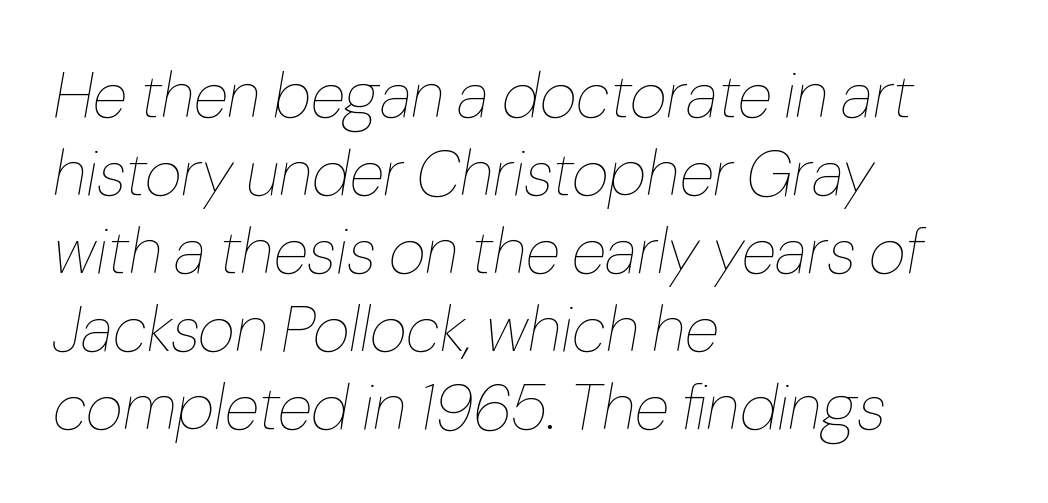
The typesetter chose a ragged-right arrangement here. The space directly below the letters is spotless. A typesetter would call this proportional, since set widths differ per character. Nothing unusual about the tracking: characters are spaced as the font intends. The typeface has the unassuming heft of standard copy or less.
